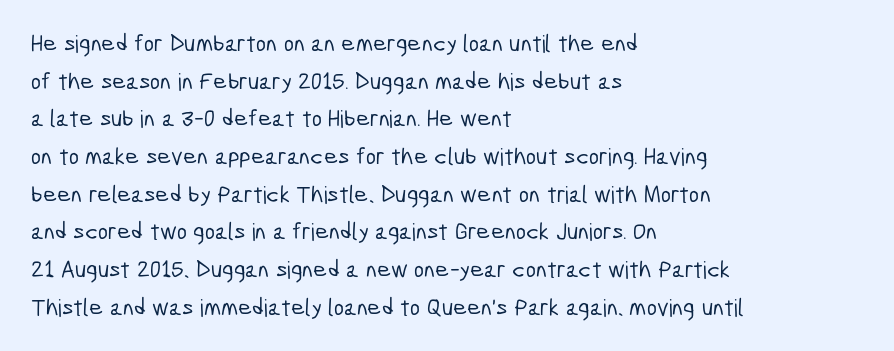
Each new line begins a customary step beneath the previous one. The tracking reads as untouched default to a designer's eye. The passage is arranged the way most books set body copy — flush left. This rendering features lettering with no underline.
